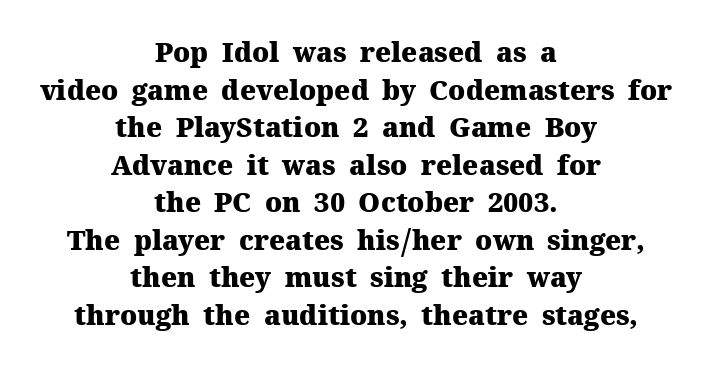
Tall strokes in this sample are plumb rather than angled. Underlining? Definitely not there. Each new line begins a customary step beneath the previous one. I'd describe the lettering as bold — thick and assertive. There is no visible air inserted between adjacent glyphs.
